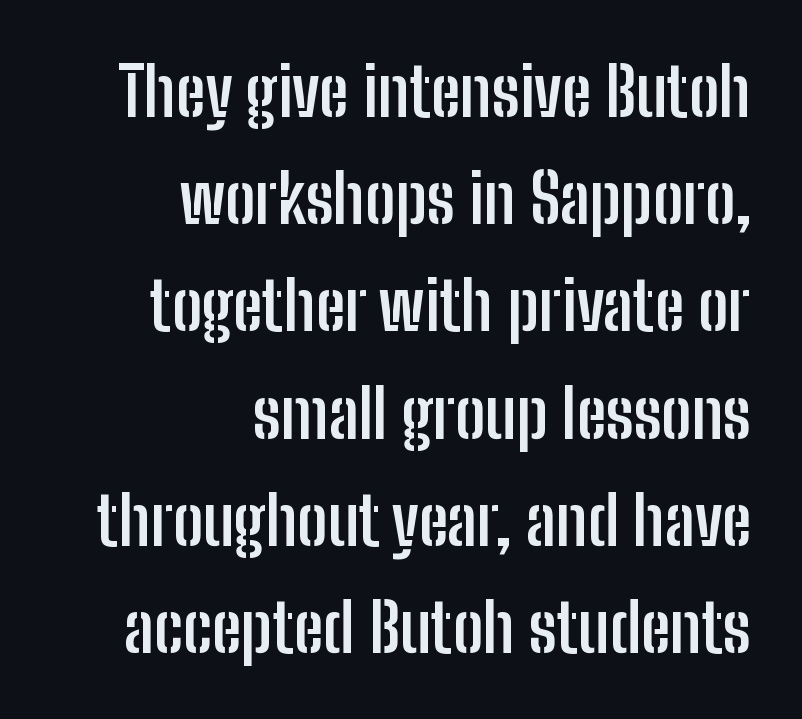
The face used here is proportionally spaced, like ordinary book or web type. A roman cut, with each character standing at attention. No feet cap the strokes, marking this as sans-serif type. Summary of vertical rhythm: regular, with standard interline spacing. A typesetter would call this zero additional tracking.
